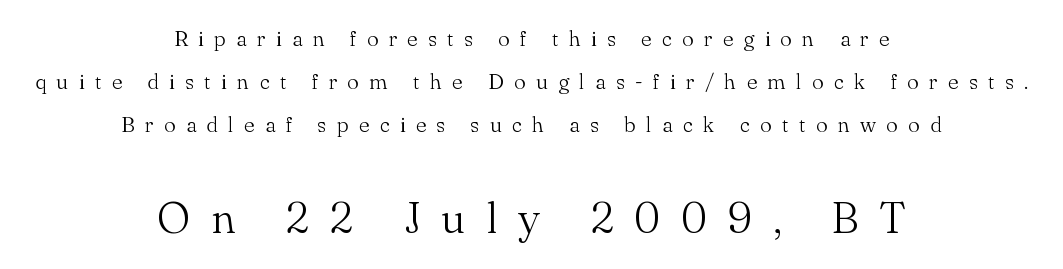
The image shows 44 px light serif type, upright; set centered, loose line spacing (1.96x), unusually wide letter spacing (+0.47 em), not underlined; the second (bottom) block is 2.0x larger; medium stroke contrast and a small x-height.
